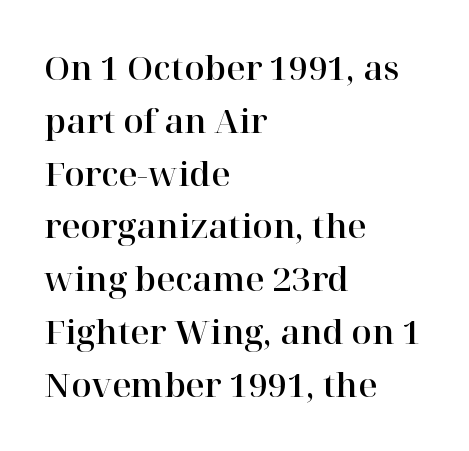
The image shows 33 px serif type, upright; set left-aligned, normal line spacing (1.6x), normal letter spacing, not underlined; high stroke contrast and a medium x-height.
